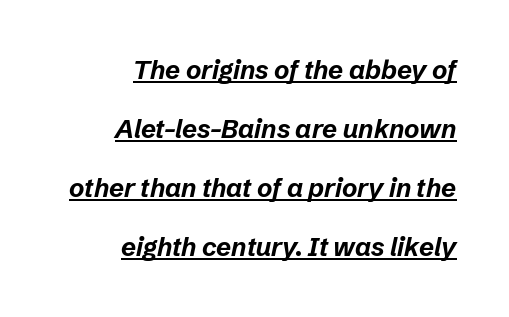
{"italic": "yes", "lean": "right", "slant_degrees": 12, "bold": "yes", "underline": "yes", "align": "right", "line_spacing": "loose", "line_spacing_ratio": 2.27, "letter_spacing": "normal", "letter_spacing_em": 0.0, "glyph_px": 26}
